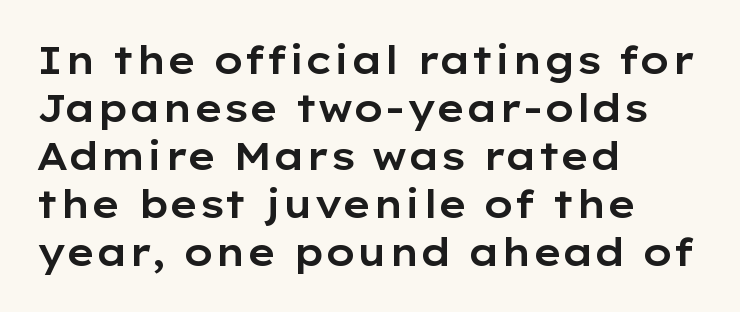
Q: Is the text italic (slanted)? A: No, it is upright.
Q: Is the typeface a serif or a sans-serif typeface? A: Sans-serif.
Q: Is the text underlined? A: No.
Q: How is the paragraph aligned? A: Left-aligned.
Q: Is the spacing between letters normal or unusually wide? A: Normal.
Q: Is the spacing between lines tight, normal or loose? A: Normal.
Q: Width (condensed, normal, or wide)? A: Wide.
Q: Stroke contrast? A: Low.
Q: x-height? A: Medium.
Q: Monospaced? A: No.
